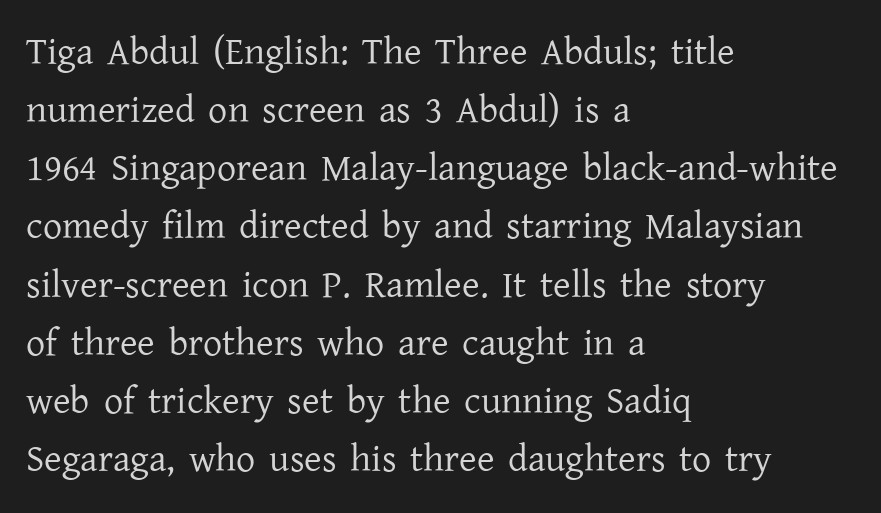
Q: Is the text bold? A: No.
Q: Is the text italic (slanted)? A: No, it is upright.
Q: Is the typeface a serif or a sans-serif typeface? A: Serif.
Q: Is the text underlined? A: No.
Q: How is the paragraph aligned? A: Left-aligned.
Q: Is the spacing between letters normal or unusually wide? A: Normal.
Q: Is the spacing between lines tight, normal or loose? A: Normal.
Q: Width (condensed, normal, or wide)? A: Normal.
Q: Stroke contrast? A: Low.
Q: x-height? A: Medium.
Q: Monospaced? A: No.
